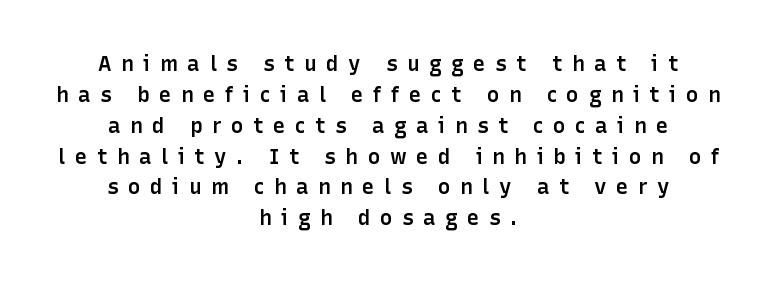
This sample keeps an unexceptional amount of space between lines. The whitespace from short lines is split evenly between both sides. In terms of letterspacing, this is a distinctly airy, spread setting. Descenders are the only things crossing below the line. Posture: straight, roman, zero tilt. Does the weight exceed regular? Yes, but only to semibold.
